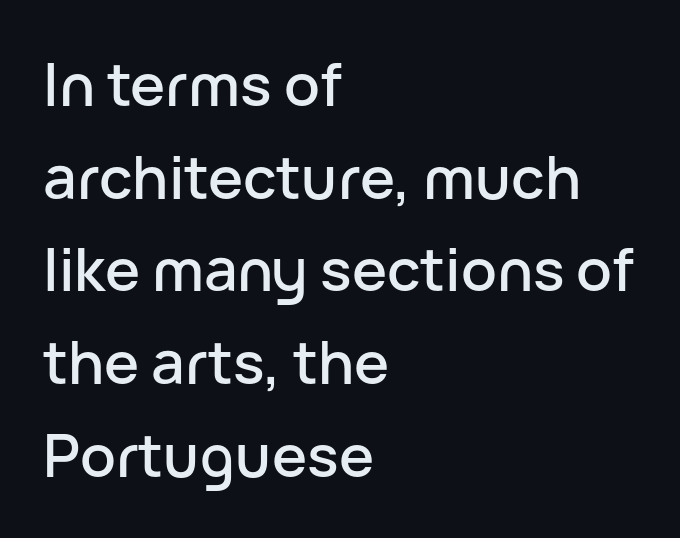
The image shows 59 px sans-serif type, upright; set left-aligned, normal line spacing (1.57x), normal letter spacing, not underlined; low stroke contrast and a medium x-height.
